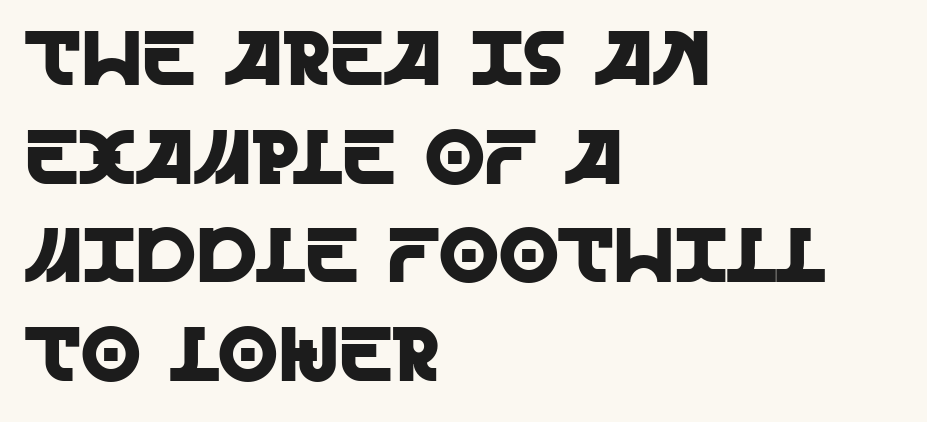
Q: Is the text italic (slanted)? A: No, it is upright.
Q: Is the typeface a serif or a sans-serif typeface? A: Sans-serif.
Q: Is the text underlined? A: No.
Q: How is the paragraph aligned? A: Left-aligned.
Q: Is the spacing between letters normal or unusually wide? A: Normal.
Q: Is the spacing between lines tight, normal or loose? A: Normal.
Q: Width (condensed, normal, or wide)? A: Normal.
Q: x-height? A: Large.
Q: Monospaced? A: No.
